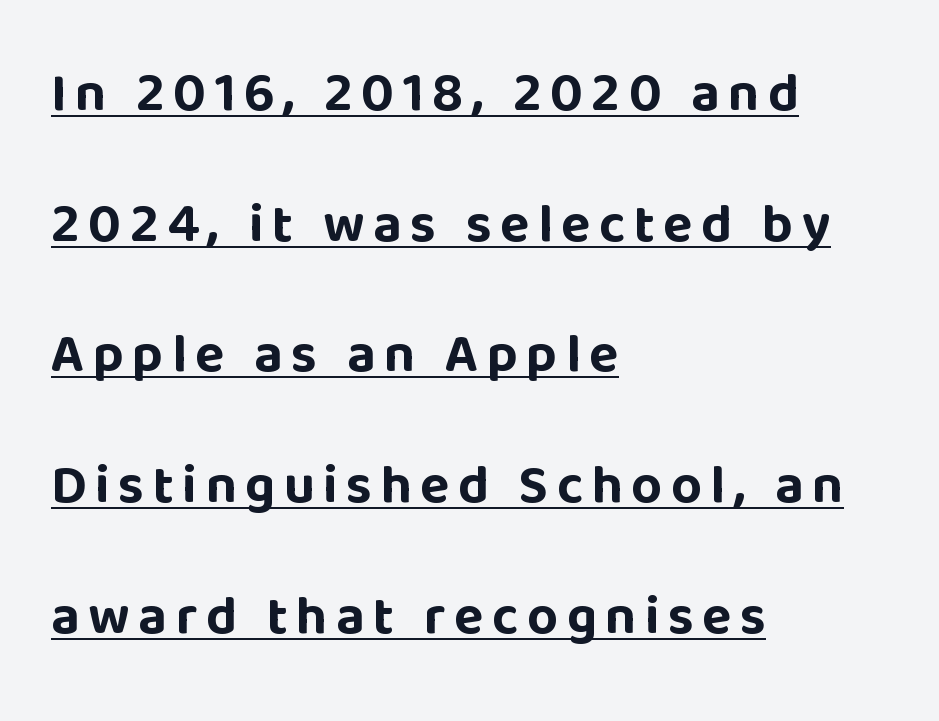
Each letter's strokes conclude bluntly, with no projecting serifs. The rendering uses natural spacing where letterforms have individual widths. Left-aligned paragraph, ragged on the right. The typesetting leans heavy: a genuine bold.
